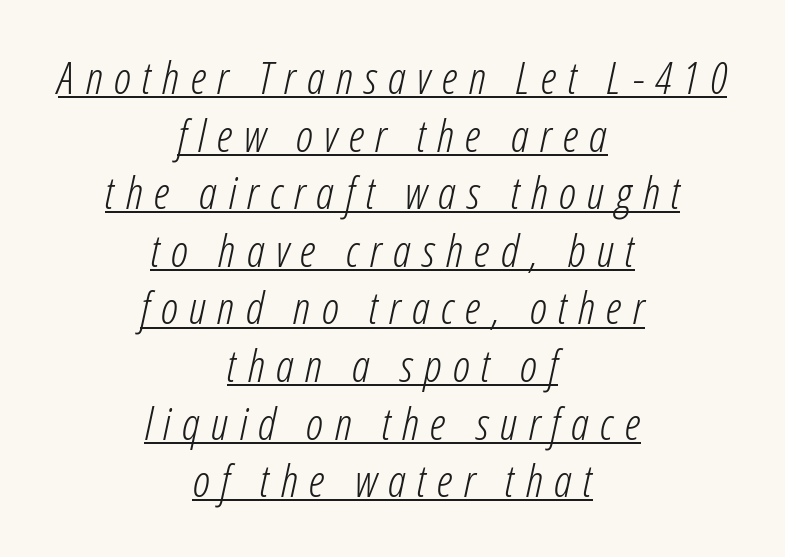
The glyphs look as if they've been sheared to an angle. The rows are spaced the way most documents space them. Display-style spreading of the glyphs; the letterfit is very open. The typesetting does not lean heavy: it is not bold. Do the characters align in a grid? No, the font is proportional.
